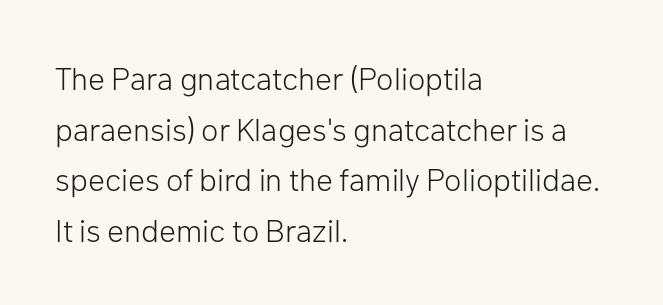
The gap between lines stays unmarked. The font sits on the lighter half of the weight spectrum, regular included. The paragraph shown leans on its left margin. Short note: letters normally spaced.
